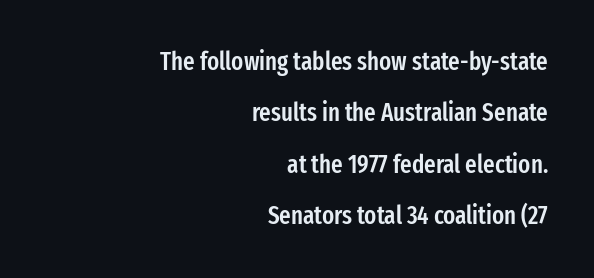
Q: Is the text bold? A: Semi-bold.
Q: Is the text italic (slanted)? A: No, it is upright.
Q: Is the text underlined? A: No.
Q: How is the paragraph aligned? A: Right-aligned.
Q: Is the spacing between letters normal or unusually wide? A: Normal.
Q: Is the spacing between lines tight, normal or loose? A: Loose.
